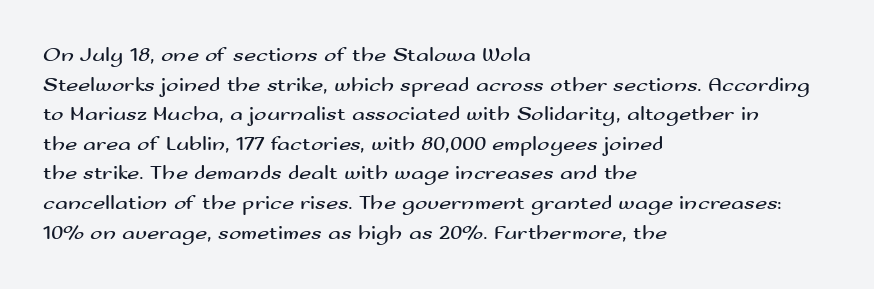
Q: Is the text bold? A: No.
Q: Is the text italic (slanted)? A: No, it is upright.
Q: Is the text underlined? A: No.
Q: How is the paragraph aligned? A: Left-aligned.
Q: Is the spacing between letters normal or unusually wide? A: Normal.
Q: Is the spacing between lines tight, normal or loose? A: Normal.
